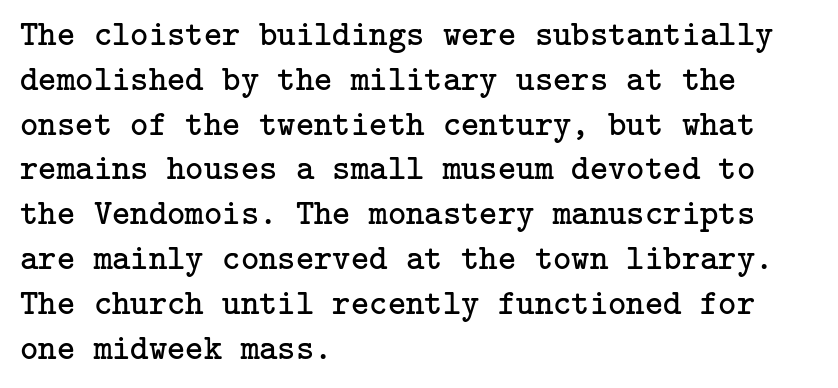
Q: Is the text bold? A: No.
Q: Is the text italic (slanted)? A: No, it is upright.
Q: Is the typeface a serif or a sans-serif typeface? A: Serif.
Q: Is the text underlined? A: No.
Q: How is the paragraph aligned? A: Left-aligned.
Q: Is the spacing between letters normal or unusually wide? A: Normal.
Q: Is the spacing between lines tight, normal or loose? A: Normal.
Q: Width (condensed, normal, or wide)? A: Normal.
Q: Stroke contrast? A: Low.
Q: x-height? A: Medium.
